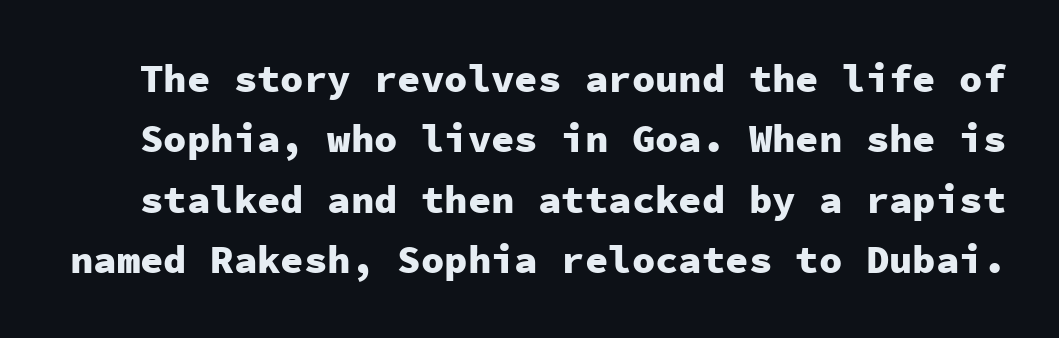
The zone under the glyphs is completely vacant. Here the designer chose a console-style face with uniform glyph widths. Typographically, this falls in the sans-serif category. Between one letter and the next there's only the usual sliver of space. The rows are spaced the way most documents space them.
